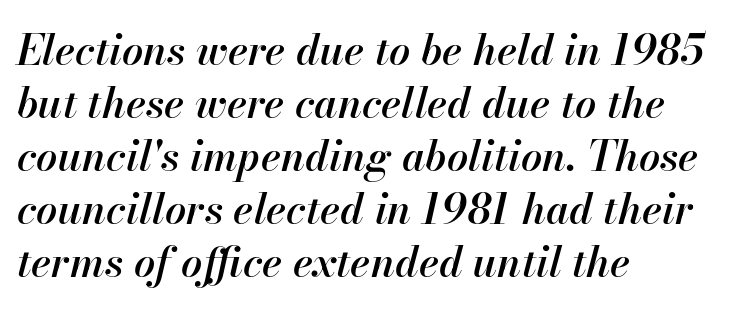
Bold? Not quite — semibold, heavier than regular but stopping short. The area under the type is left untouched. The letters advance in unequal steps, a hallmark of proportional type. Characters follow at the spacing the type designer built in.
